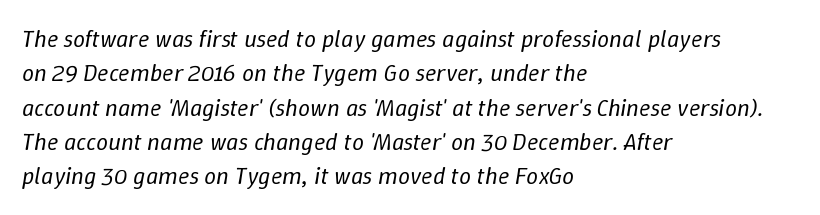
The image shows 24 px text type, italic (leaning right); set left-aligned, normal line spacing (1.43x), normal letter spacing, not underlined.
